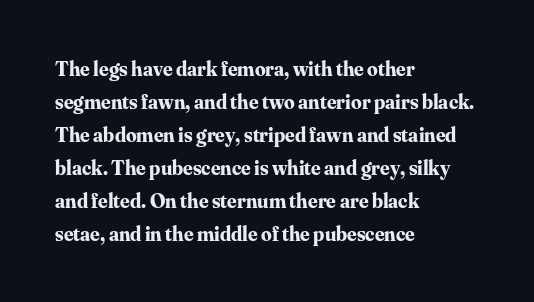
The sample has been set heavy, in full bold. Any mark beneath the type? The region is blank. The ragged edge is on the right, which tells us the setting is flush left. This sample uses plain, unmodified letter spacing. Posture: vertical. Does the leading feel generous? No, just average.
